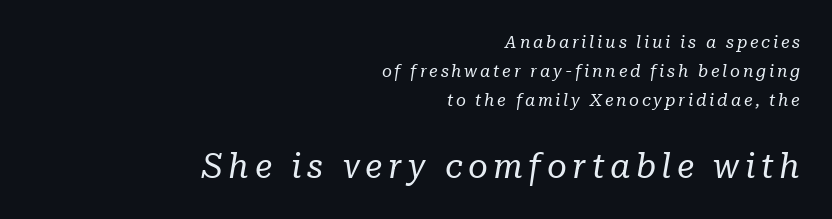
Q: Is the text bold? A: No.
Q: Is the text italic (slanted)? A: Yes, it leans right by about 10 degrees.
Q: Is the typeface a serif or a sans-serif typeface? A: Serif.
Q: Is the text underlined? A: No.
Q: How is the paragraph aligned? A: Right-aligned.
Q: Is the spacing between lines tight, normal or loose? A: Normal.
Q: Which block of text is set in a larger size, the first (top) or the second (bottom)? A: The second (bottom) one.
Q: Width (condensed, normal, or wide)? A: Normal.
Q: Stroke contrast? A: Low.
Q: x-height? A: Medium.
Q: Monospaced? A: No.
